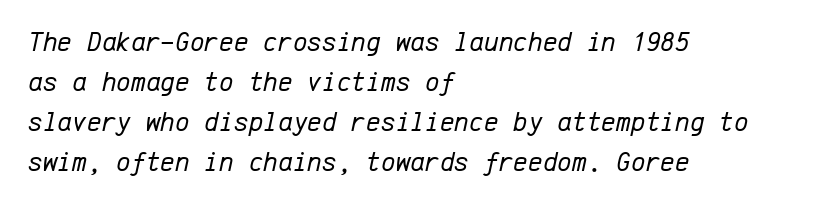
{"italic": "yes", "lean": "right", "slant_degrees": 12, "bold": "no", "weight": "regular", "width": "normal", "stroke_contrast": "low", "x_height": "medium", "monospaced": "yes", "underline": "no", "align": "left", "line_spacing": "normal", "line_spacing_ratio": 1.43, "letter_spacing": "normal", "letter_spacing_em": 0.0, "glyph_px": 28}
